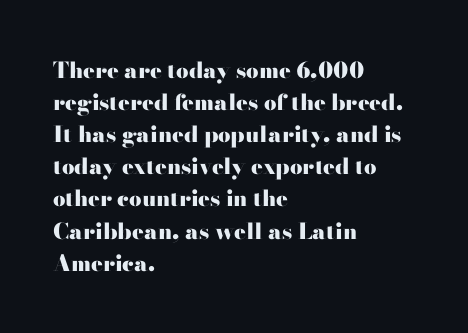
Q: Is the text bold? A: Yes.
Q: Is the text italic (slanted)? A: No, it is upright.
Q: Is the text underlined? A: No.
Q: How is the paragraph aligned? A: Left-aligned.
Q: Is the spacing between letters normal or unusually wide? A: Normal.
Q: Is the spacing between lines tight, normal or loose? A: Normal.
